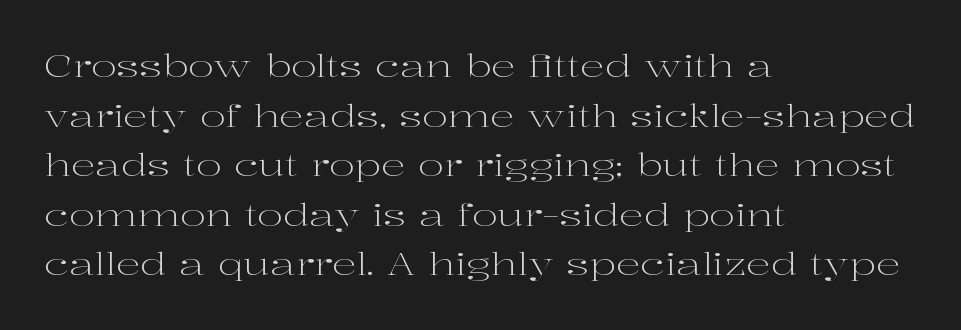
The image shows 31 px light, wide serif type, upright; set left-aligned, normal line spacing (1.6x), normal letter spacing, not underlined; high stroke contrast and a medium x-height.
